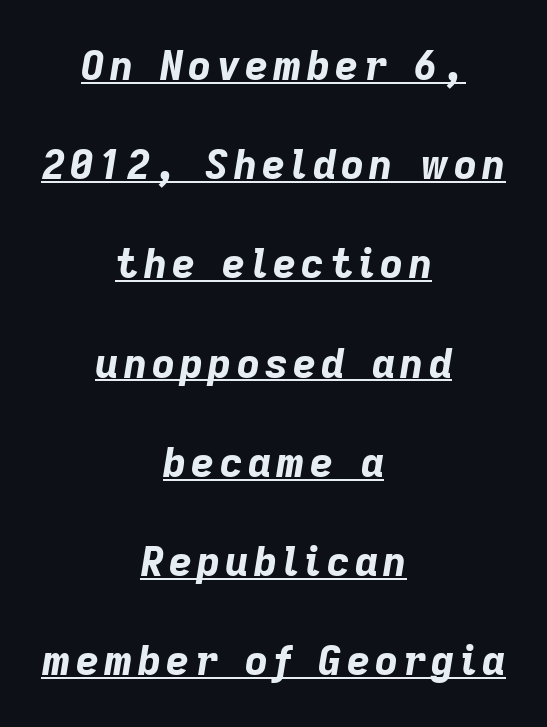
The image shows 40 px bold type, italic (leaning right); set centered, loose line spacing (2.48x), underlined; low stroke contrast and a medium x-height.
